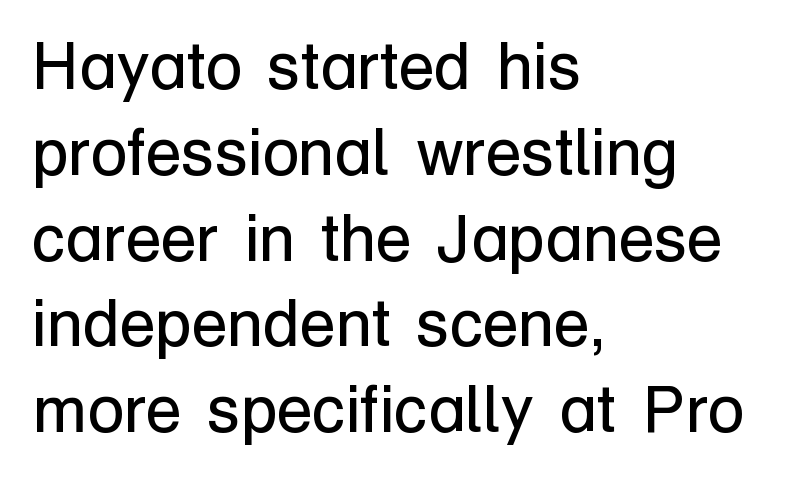
This rendering uses left alignment, leaving the right contour irregular. Rule under the text: the space is simply empty. Each letter keeps its own natural width here, so spacing adapts to shape. Regarding serifs, this sample does without them. A roman cut, with each character standing at attention.
